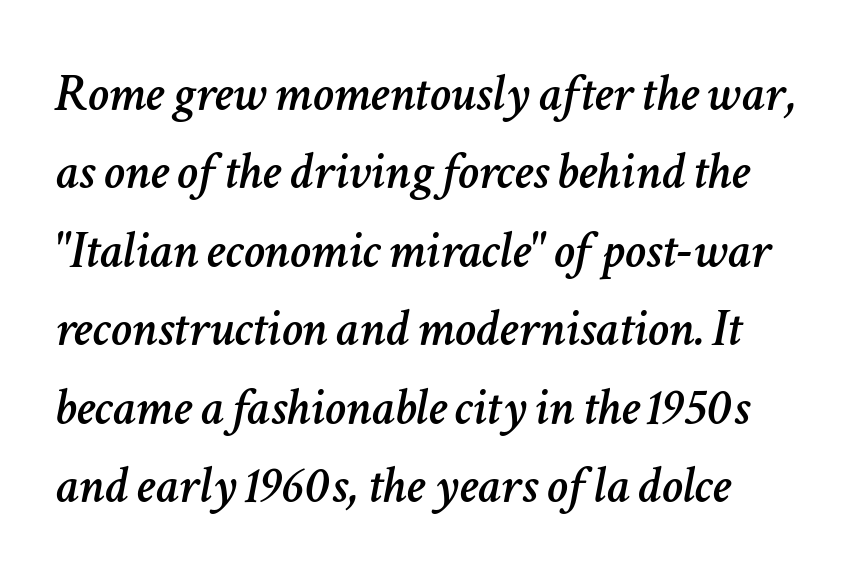
Q: Is the text italic (slanted)? A: Yes, it leans right by about 11 degrees.
Q: Is the text underlined? A: No.
Q: Is the spacing between letters normal or unusually wide? A: Normal.
Q: Is the spacing between lines tight, normal or loose? A: Normal.
Q: Width (condensed, normal, or wide)? A: Normal.
Q: Stroke contrast? A: Low.
Q: x-height? A: Medium.
Q: Monospaced? A: No.
